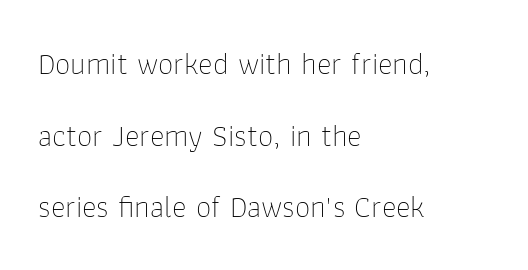
The image shows 31 px thin sans-serif type, upright; set left-aligned, loose line spacing (2.31x), normal letter spacing, not underlined; low stroke contrast and a medium x-height.
